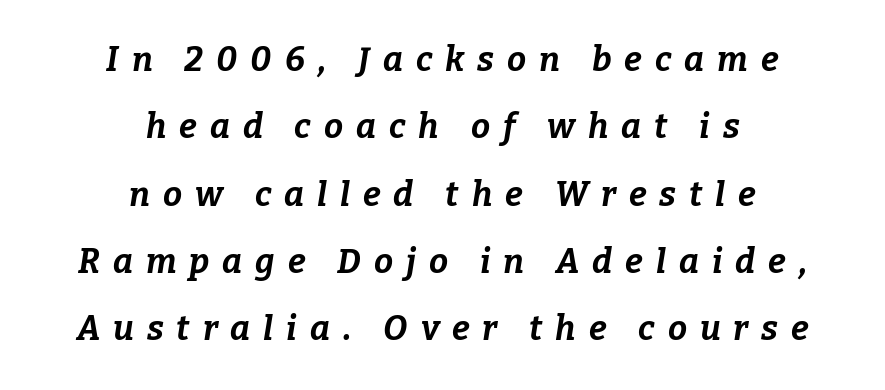
Rows of type keep a wide berth in the vertical direction. What weight is shown? A full bold with thick strokes. The font's italic variant was chosen for this text. The specimen omits any rule beneath the text block's lines.
